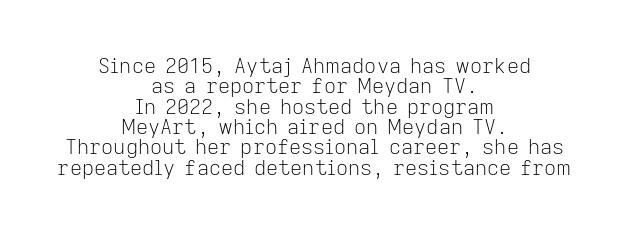
{"italic": "no", "bold": "no", "underline": "no", "align": "center", "line_spacing": "tight", "line_spacing_ratio": 0.97, "letter_spacing": "normal", "letter_spacing_em": 0.0, "glyph_px": 21}
